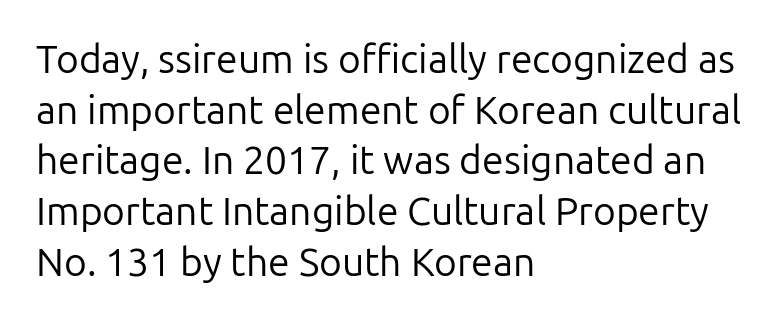
The image shows 39 px regular-weight sans-serif type, upright; set left-aligned, normal line spacing (1.3x), normal letter spacing, not underlined; low stroke contrast and a medium x-height.
